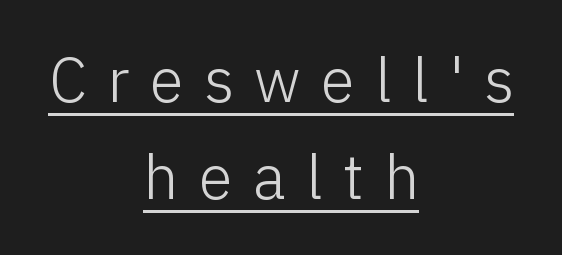
{"serif": "no", "italic": "no", "bold": "no", "weight": "light", "width": "normal", "stroke_contrast": "low", "x_height": "medium", "monospaced": "no", "underline": "yes", "align": "center", "line_spacing": "normal", "line_spacing_ratio": 1.56, "letter_spacing": "wide", "letter_spacing_em": 0.33, "glyph_px": 62}
